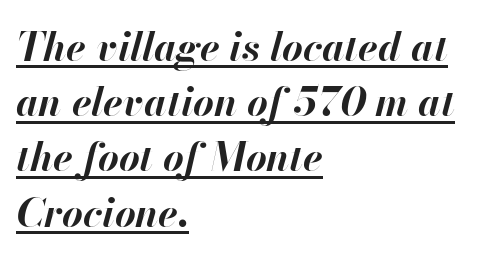
Q: Is the text bold? A: Yes.
Q: Is the text italic (slanted)? A: Yes, it leans right by about 13 degrees.
Q: Is the text underlined? A: Yes.
Q: How is the paragraph aligned? A: Left-aligned.
Q: Is the spacing between letters normal or unusually wide? A: Normal.
Q: Is the spacing between lines tight, normal or loose? A: Normal.
Q: Width (condensed, normal, or wide)? A: Normal.
Q: Stroke contrast? A: High.
Q: x-height? A: Small.
Q: Monospaced? A: No.
